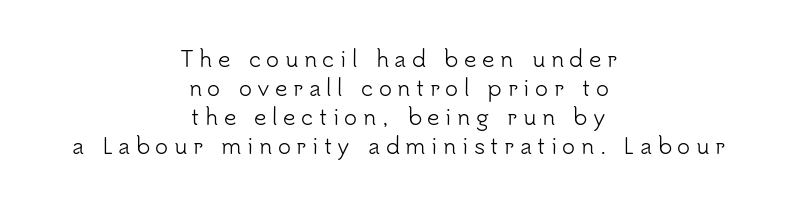
Q: Is the text bold? A: No.
Q: Is the text italic (slanted)? A: No, it is upright.
Q: Is the text underlined? A: No.
Q: How is the paragraph aligned? A: Centered.
Q: Is the spacing between letters normal or unusually wide? A: Unusually wide.
Q: Is the spacing between lines tight, normal or loose? A: Normal.
